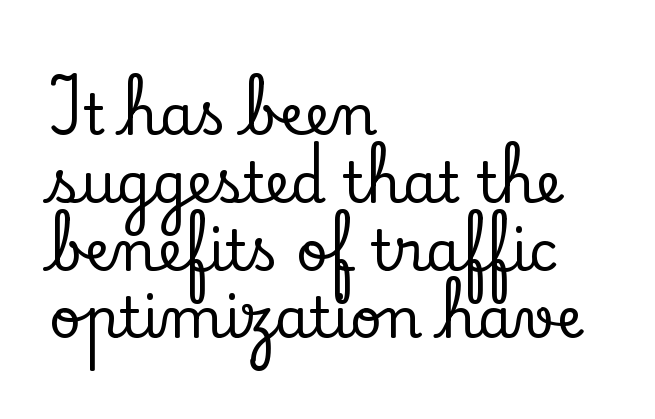
The image shows 56 px serif type, upright; set left-aligned, line spacing 1.21x, normal letter spacing, not underlined; low stroke contrast and a small x-height.
